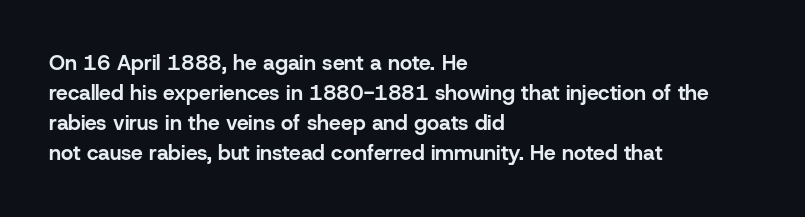
Q: Is the text bold? A: Yes.
Q: Is the text italic (slanted)? A: No, it is upright.
Q: Is the text underlined? A: No.
Q: How is the paragraph aligned? A: Left-aligned.
Q: Is the spacing between letters normal or unusually wide? A: Normal.
Q: Is the spacing between lines tight, normal or loose? A: Normal.
